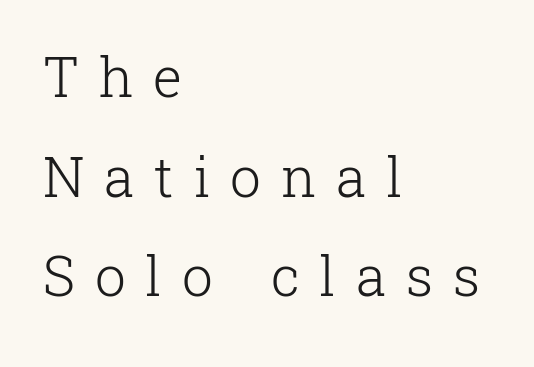
The image shows 55 px light serif type, upright; set left-aligned, line spacing 1.81x, unusually wide letter spacing (+0.36 em), not underlined; low stroke contrast and a medium x-height.
